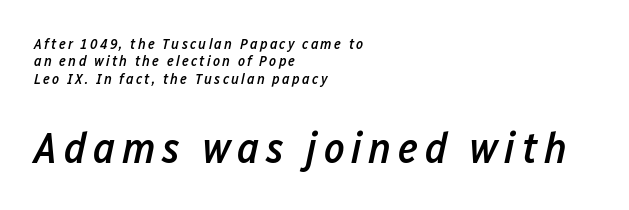
Left-aligned paragraph, ragged on the right. Moderately thickened strokes mark this as semibold type. Varying glyph widths throughout — classic text-font behaviour. Plain, unruled lines of type.
